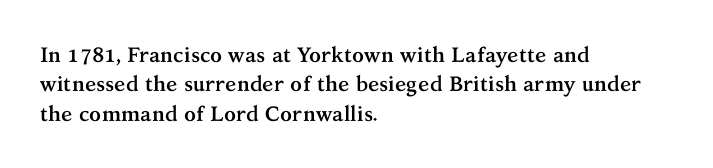
Q: Is the text bold? A: Yes.
Q: Is the text italic (slanted)? A: No, it is upright.
Q: Is the text underlined? A: No.
Q: How is the paragraph aligned? A: Left-aligned.
Q: Is the spacing between letters normal or unusually wide? A: Normal.
Q: Is the spacing between lines tight, normal or loose? A: Normal.
